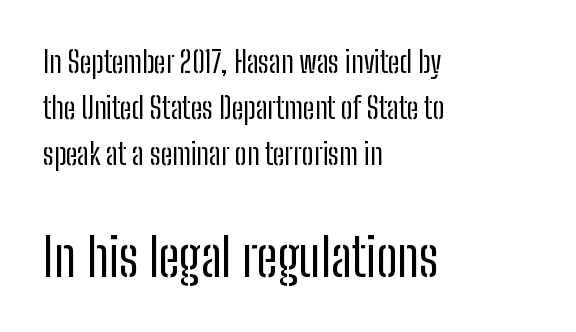
Clear beneath every line of the passage. Which margin do the lines hug? The left one — the right edge is uneven. Grotesque or geometric, the face here clearly has no serifs. The axis of the letterforms is exactly vertical. No extra tracking has been applied to these lines. The font sits on the lighter half of the weight spectrum, regular included.
